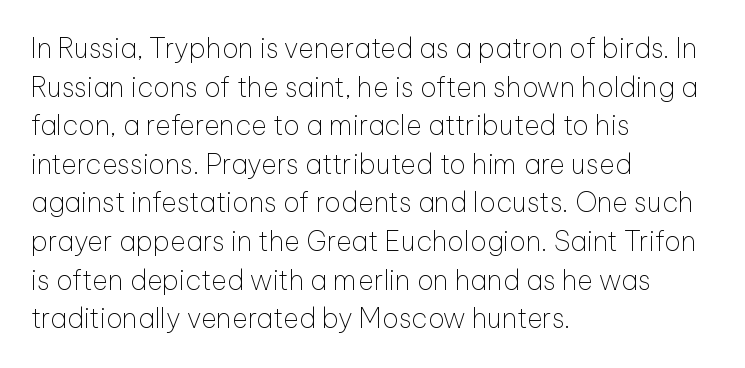
Stroke thickness stays within the range of a standard reading face or lighter. Notice how descenders clear the ascenders below comfortably — that's standard leading. There is no visible air inserted between adjacent glyphs. Casual observation: everything's shoved over to the left. The specimen omits any rule beneath the text block's lines. The letters stand straight up with perfectly vertical stems.
